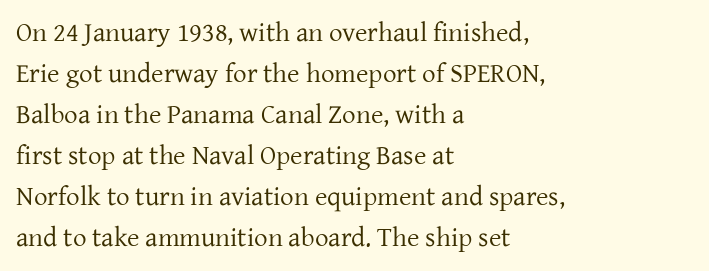
The image shows 27 px text type, upright; set left-aligned, normal line spacing (1.52x), normal letter spacing, not underlined.
